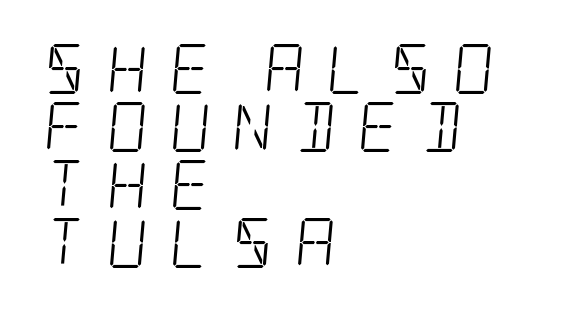
Q: Is the text bold? A: No.
Q: Is the typeface a serif or a sans-serif typeface? A: Serif.
Q: Is the text underlined? A: No.
Q: How is the paragraph aligned? A: Left-aligned.
Q: Is the spacing between letters normal or unusually wide? A: Unusually wide.
Q: Width (condensed, normal, or wide)? A: Condensed.
Q: Stroke contrast? A: Low.
Q: x-height? A: Large.
